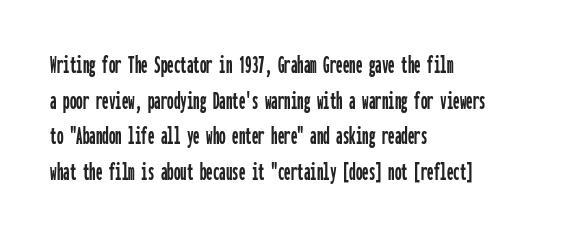
{"italic": "no", "underline": "no", "align": "left", "line_spacing": "normal", "line_spacing_ratio": 1.37, "letter_spacing": "normal", "letter_spacing_em": 0.0, "glyph_px": 26}
